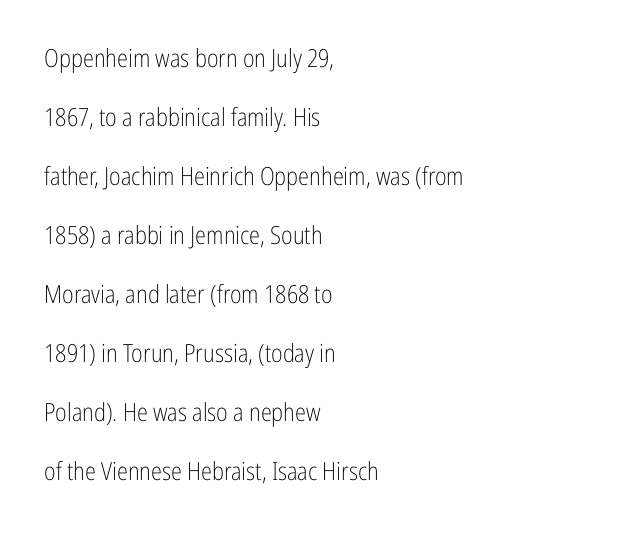
Q: Is the text bold? A: No.
Q: Is the text italic (slanted)? A: No, it is upright.
Q: Is the text underlined? A: No.
Q: How is the paragraph aligned? A: Left-aligned.
Q: Is the spacing between letters normal or unusually wide? A: Normal.
Q: Is the spacing between lines tight, normal or loose? A: Loose.
